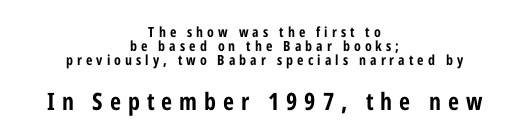
The image shows 24 px bold type, upright; set centered, tight line spacing (1.01x), unusually wide letter spacing (+0.29 em), not underlined; the second (bottom) block is 1.71x larger.
